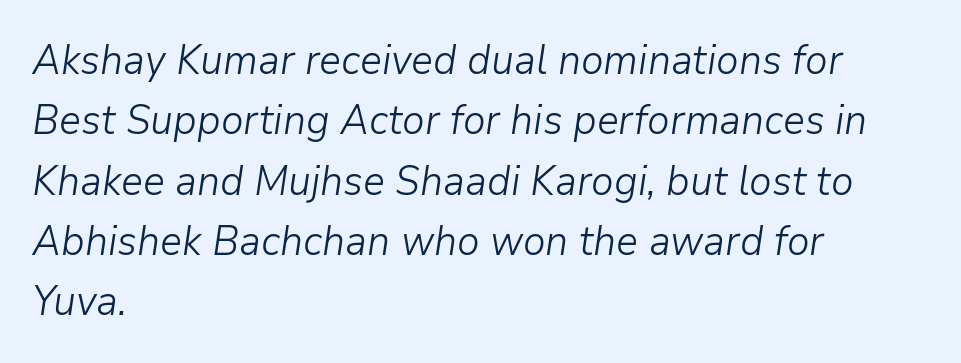
{"italic": "yes", "lean": "right", "slant_degrees": 9, "bold": "no", "weight": "light", "width": "normal", "stroke_contrast": "low", "x_height": "medium", "monospaced": "no", "underline": "no", "align": "left", "line_spacing": "normal", "line_spacing_ratio": 1.47, "letter_spacing": "normal", "letter_spacing_em": 0.0, "glyph_px": 41}
